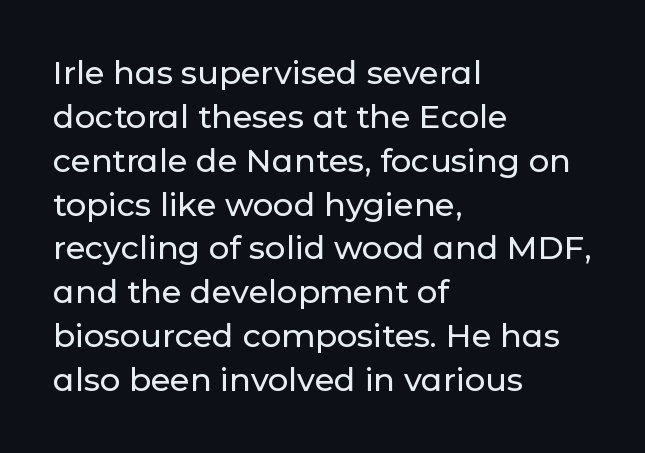
{"serif": "no", "italic": "no", "width": "normal", "stroke_contrast": "low", "x_height": "medium", "monospaced": "no", "underline": "no", "align": "left", "line_spacing": "normal", "line_spacing_ratio": 1.37, "letter_spacing": "normal", "letter_spacing_em": 0.0, "glyph_px": 32}
